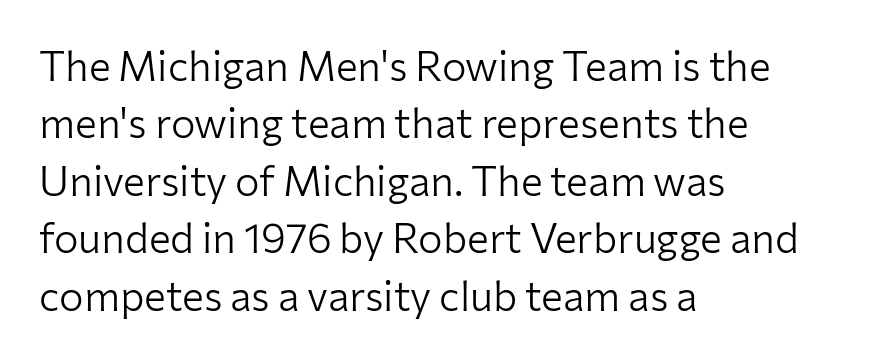
The image shows 41 px light sans-serif type, upright; set left-aligned, normal line spacing (1.4x), normal letter spacing, not underlined; low stroke contrast and a medium x-height.
